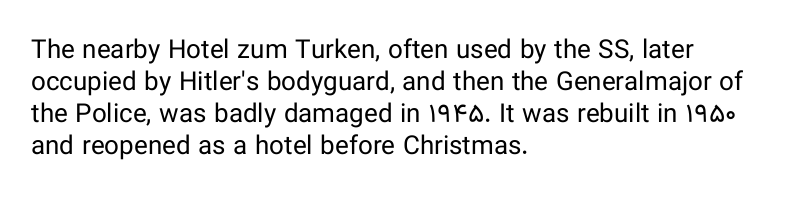
{"italic": "no", "bold": "no", "underline": "no", "align": "left", "line_spacing_ratio": 1.23, "letter_spacing": "normal", "letter_spacing_em": 0.0, "glyph_px": 26}
